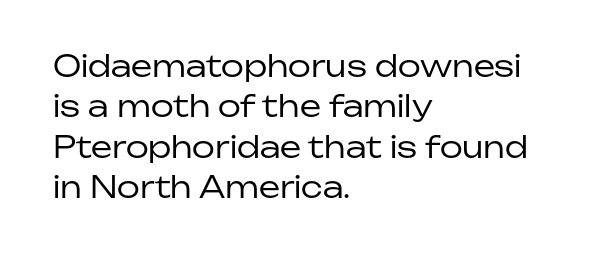
{"serif": "no", "italic": "no", "bold": "no", "weight": "regular", "width": "normal", "stroke_contrast": "low", "x_height": "medium", "monospaced": "no", "underline": "no", "align": "left", "line_spacing": "normal", "line_spacing_ratio": 1.35, "letter_spacing": "normal", "letter_spacing_em": 0.0, "glyph_px": 30}
